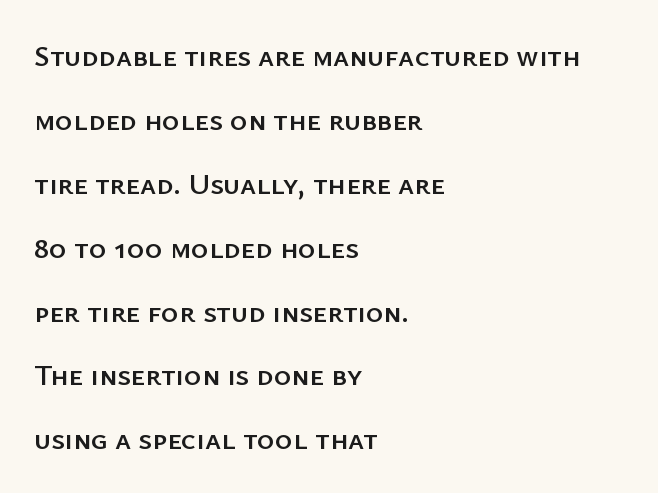
Q: Is the text italic (slanted)? A: No, it is upright.
Q: Is the typeface a serif or a sans-serif typeface? A: Sans-serif.
Q: Is the text underlined? A: No.
Q: How is the paragraph aligned? A: Left-aligned.
Q: Is the spacing between letters normal or unusually wide? A: Normal.
Q: Is the spacing between lines tight, normal or loose? A: Loose.
Q: Width (condensed, normal, or wide)? A: Normal.
Q: Stroke contrast? A: Low.
Q: x-height? A: Medium.
Q: Monospaced? A: No.
